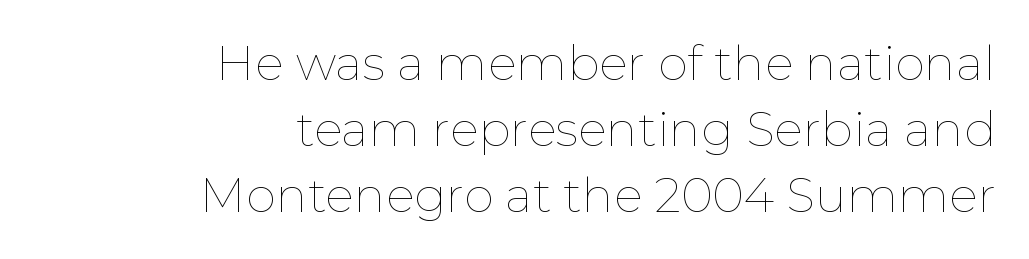
The image shows 48 px thin type, upright; set right-aligned, normal line spacing (1.38x), normal letter spacing, not underlined; low stroke contrast and a medium x-height.
